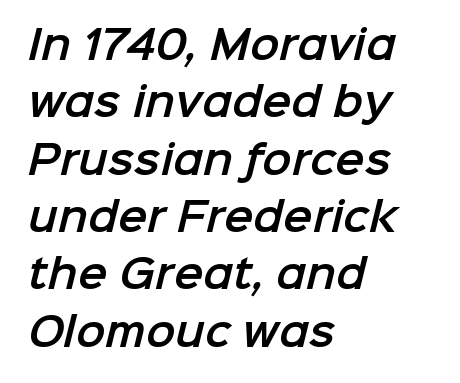
{"serif": "no", "width": "normal", "stroke_contrast": "low", "x_height": "medium", "monospaced": "no", "underline": "no", "align": "left", "line_spacing": "normal", "line_spacing_ratio": 1.47, "letter_spacing": "normal", "letter_spacing_em": 0.0, "glyph_px": 39}
